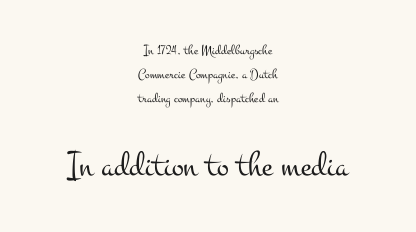
Q: Is the text bold? A: No.
Q: Is the text italic (slanted)? A: Yes.
Q: Is the typeface a serif or a sans-serif typeface? A: Serif.
Q: Is the text underlined? A: No.
Q: How is the paragraph aligned? A: Centered.
Q: Is the spacing between letters normal or unusually wide? A: Normal.
Q: Which block of text is set in a larger size, the first (top) or the second (bottom)? A: The second (bottom) one.
Q: Width (condensed, normal, or wide)? A: Wide.
Q: Stroke contrast? A: Medium.
Q: x-height? A: Small.
Q: Monospaced? A: No.
